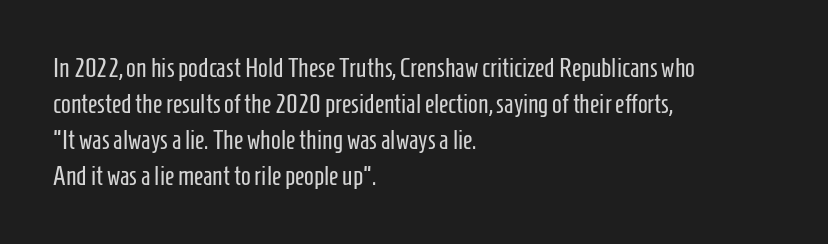
The characters are drawn with everyday or finer stroke widths. Line beginnings align vertically; line endings do not. Rule under the text: the space is simply empty. Words appear dense and cohesive because spacing is normal. Whoever set this chose a conventional vertical rhythm. Rendered with straight, roman letterforms.
